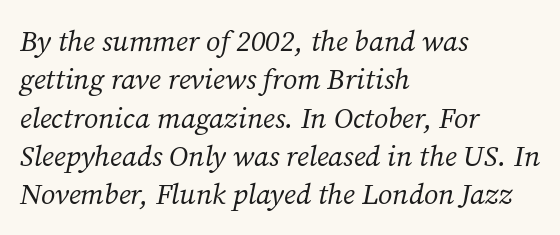
Here the designer chose a conventional face with non-uniform glyph widths. What kind of face is this? One with serifs. Whoever set this chose a conventional vertical rhythm. Students, note that the glyphs here touch the page at normal intervals. Nobody drew a line under any word here. The cut favours lightness, reaching ordinary text weight at its darkest.
